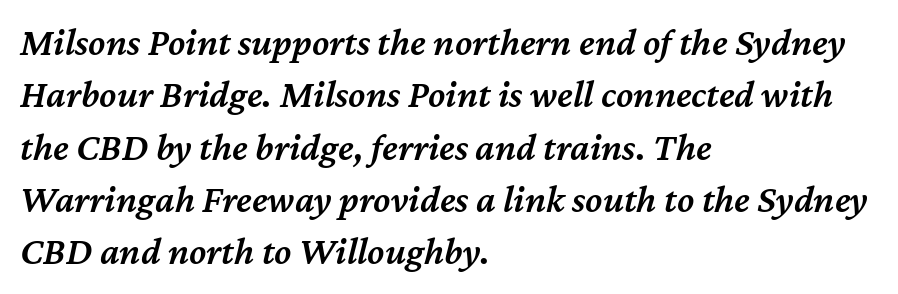
The image shows 39 px semibold type, italic (leaning right); set left-aligned, normal line spacing (1.34x), normal letter spacing, not underlined; medium stroke contrast and a medium x-height.
